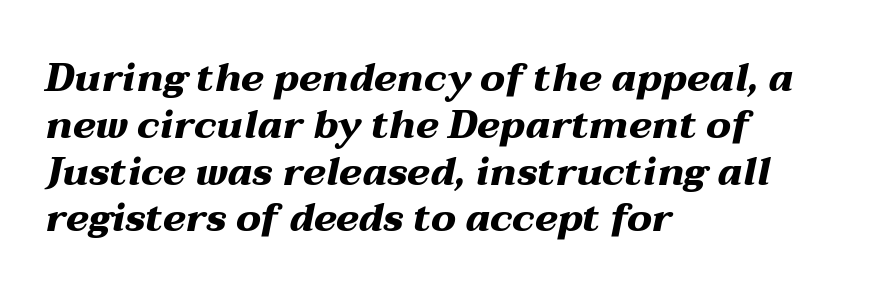
{"italic": "yes", "lean": "right", "slant_degrees": 12, "bold": "yes", "weight": "heavy", "width": "wide", "stroke_contrast": "medium", "x_height": "medium", "monospaced": "no", "underline": "no", "align": "left", "line_spacing_ratio": 1.2, "letter_spacing": "normal", "letter_spacing_em": 0.0, "glyph_px": 39}
